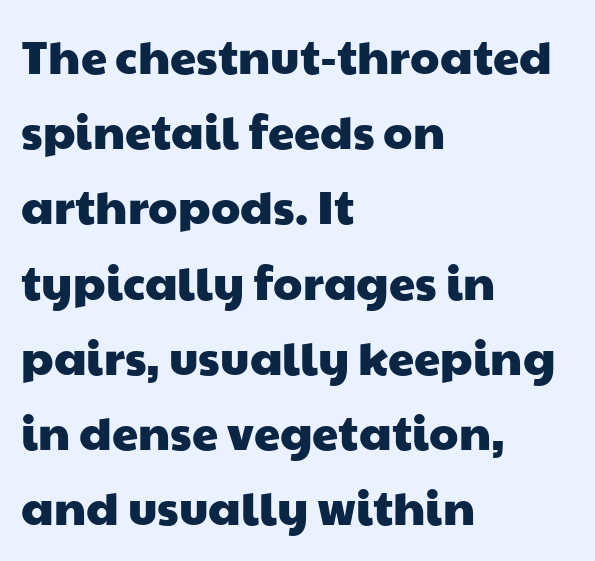
{"serif": "no", "width": "wide", "stroke_contrast": "low", "x_height": "medium", "monospaced": "no", "underline": "no", "align": "left", "line_spacing": "normal", "line_spacing_ratio": 1.6, "letter_spacing": "normal", "letter_spacing_em": 0.0, "glyph_px": 47}
